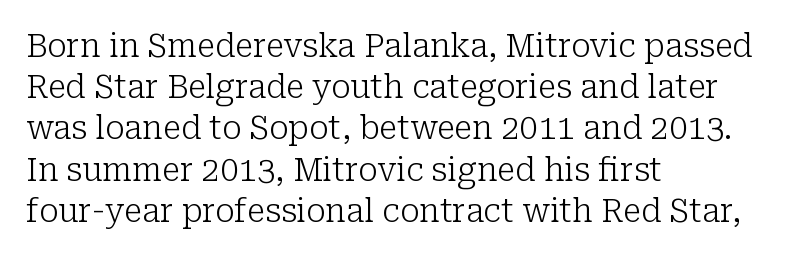
The compositor pushed each line to the left boundary. These lines were composed using upright roman letters. Caption: face not bold, strokes unweighted. Spacing between characters is what you'd get straight out of the box. The foot of each line stays bare and open.
